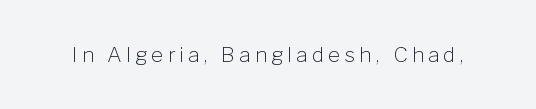
The image shows 21 px text type, upright; set unusually wide letter spacing (+0.2 em), not underlined.
